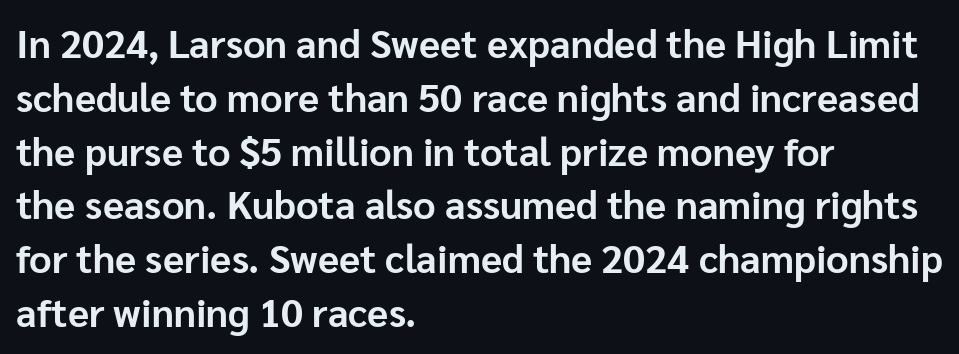
Q: Is the text bold? A: Yes.
Q: Is the text italic (slanted)? A: No, it is upright.
Q: Is the typeface a serif or a sans-serif typeface? A: Sans-serif.
Q: Is the text underlined? A: No.
Q: How is the paragraph aligned? A: Left-aligned.
Q: Is the spacing between letters normal or unusually wide? A: Normal.
Q: Is the spacing between lines tight, normal or loose? A: Normal.
Q: Width (condensed, normal, or wide)? A: Normal.
Q: Stroke contrast? A: Low.
Q: x-height? A: Medium.
Q: Monospaced? A: No.
